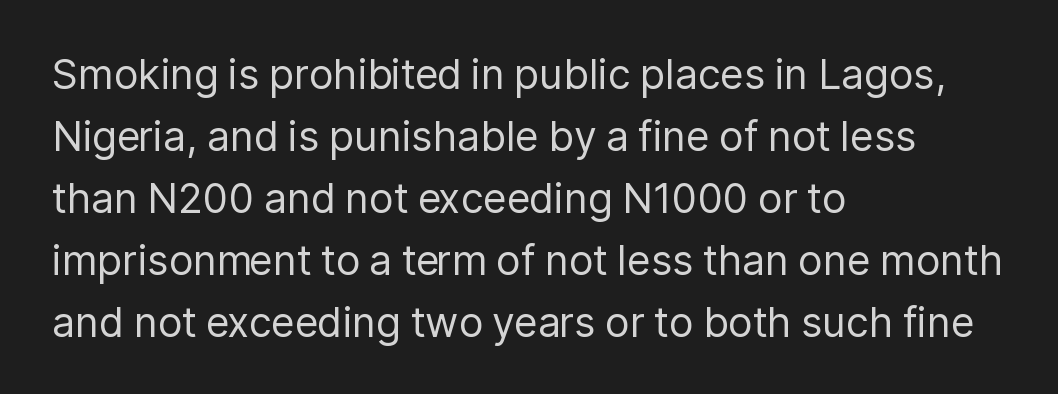
Q: Is the text bold? A: No.
Q: Is the text italic (slanted)? A: No, it is upright.
Q: Is the typeface a serif or a sans-serif typeface? A: Sans-serif.
Q: Is the text underlined? A: No.
Q: How is the paragraph aligned? A: Left-aligned.
Q: Is the spacing between letters normal or unusually wide? A: Normal.
Q: Is the spacing between lines tight, normal or loose? A: Normal.
Q: Width (condensed, normal, or wide)? A: Normal.
Q: Stroke contrast? A: Low.
Q: x-height? A: Medium.
Q: Monospaced? A: No.
